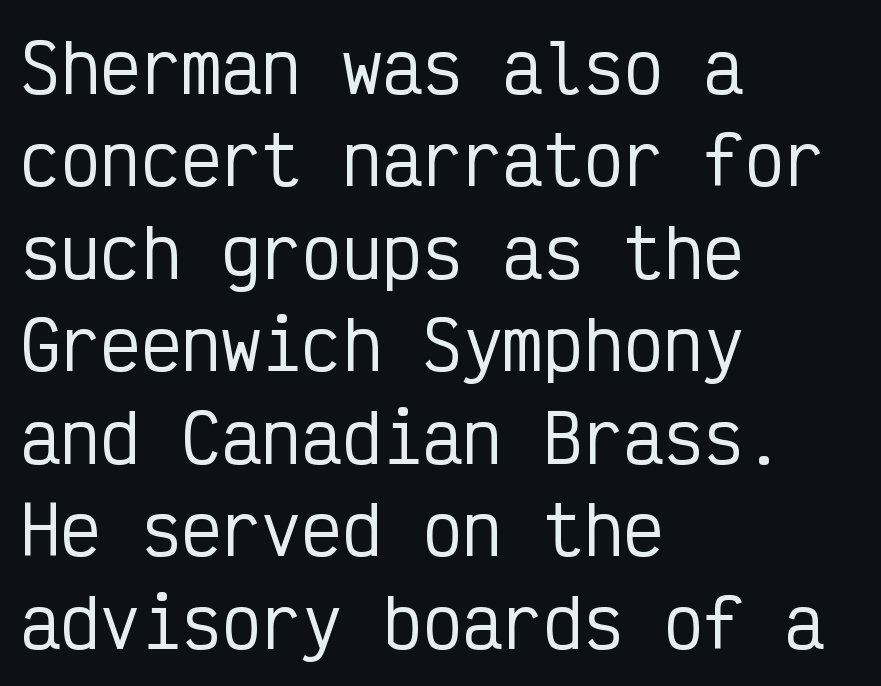
{"serif": "no", "italic": "no", "width": "condensed", "stroke_contrast": "low", "x_height": "medium", "monospaced": "yes", "underline": "no", "align": "left", "line_spacing": "normal", "line_spacing_ratio": 1.38, "letter_spacing": "normal", "letter_spacing_em": 0.0, "glyph_px": 67}
